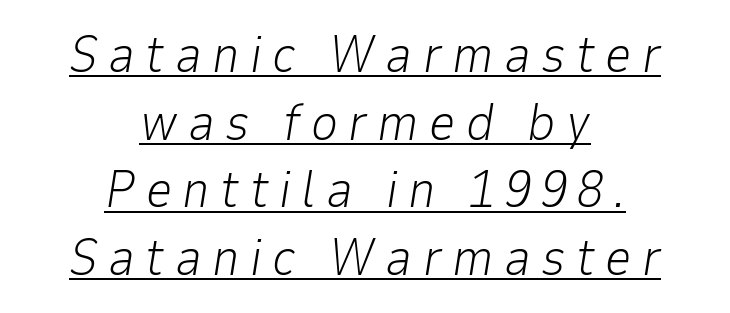
Q: Is the text bold? A: No.
Q: Is the text italic (slanted)? A: Yes, it leans right by about 9 degrees.
Q: Is the text underlined? A: Yes.
Q: How is the paragraph aligned? A: Centered.
Q: Is the spacing between letters normal or unusually wide? A: Unusually wide.
Q: Is the spacing between lines tight, normal or loose? A: Normal.
Q: Width (condensed, normal, or wide)? A: Normal.
Q: Stroke contrast? A: Low.
Q: x-height? A: Medium.
Q: Monospaced? A: No.
